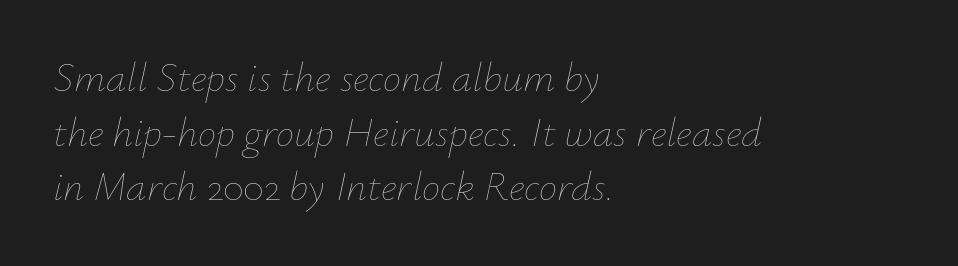
The image shows 41 px thin type, italic (leaning right); set left-aligned, normal line spacing (1.33x), normal letter spacing, not underlined; low stroke contrast and a small x-height.
